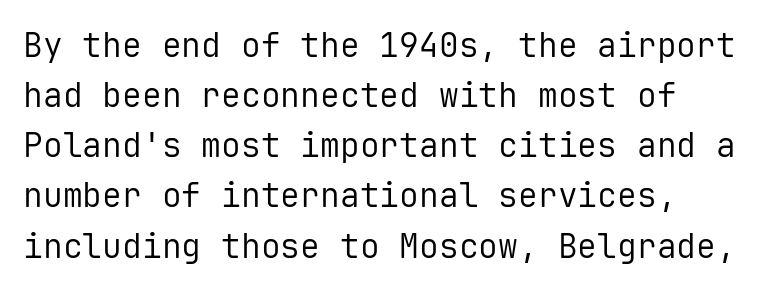
The image shows 33 px regular-weight sans-serif type, upright, monospaced; set normal line spacing (1.52x), normal letter spacing, not underlined; low stroke contrast and a medium x-height.
